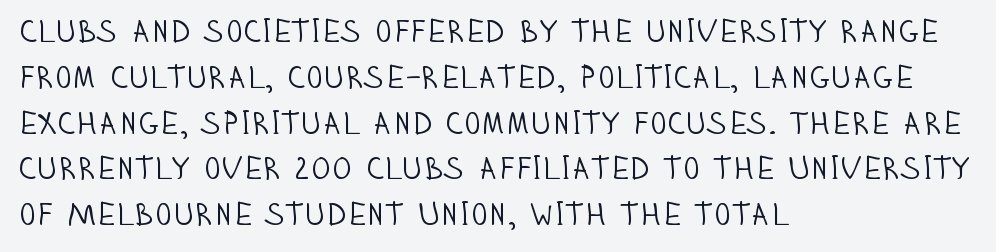
{"serif": "no", "italic": "no", "bold": "no", "weight": "light", "width": "condensed", "stroke_contrast": "low", "x_height": "large", "monospaced": "no", "underline": "no", "align": "left", "line_spacing": "normal", "line_spacing_ratio": 1.43, "letter_spacing": "normal", "letter_spacing_em": 0.0, "glyph_px": 32}
